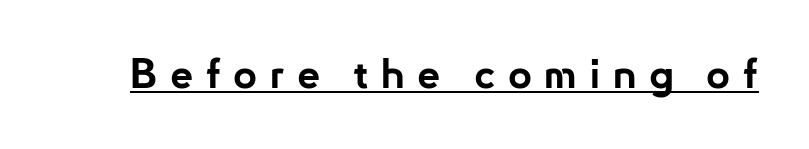
The image shows 41 px bold sans-serif type, upright; set unusually wide letter spacing (+0.3 em), underlined; low stroke contrast and a small x-height.
